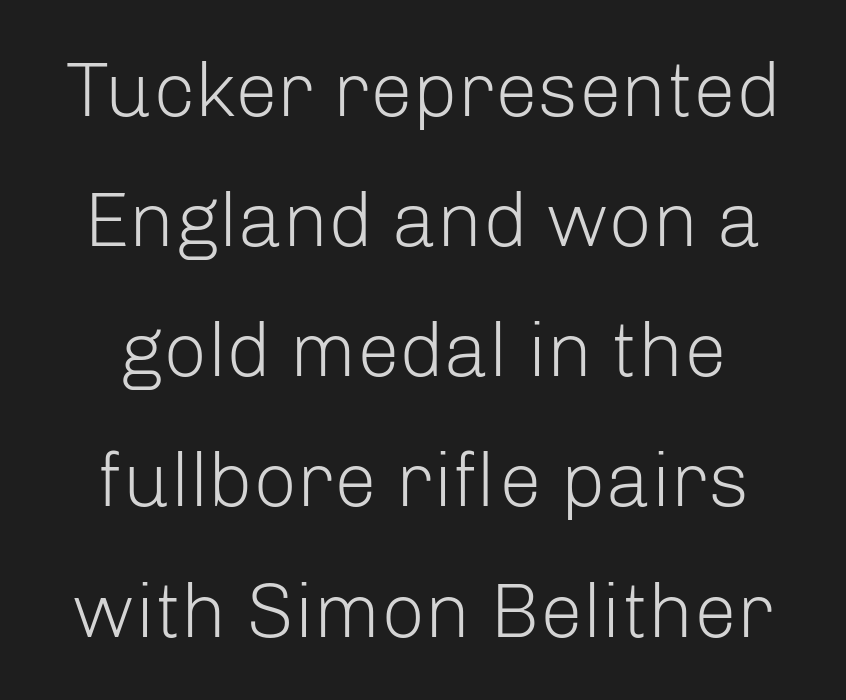
The passage shown is typeset with a sans-serif family. Characters remain perfectly vertical along every line. Descender tails drop into unmarked territory. The letters sit at their default tracking, neither squeezed nor spread. A typesetter would call this proportional, since set widths differ per character. The rendering uses a moderate line-height, typical for paragraphs.
